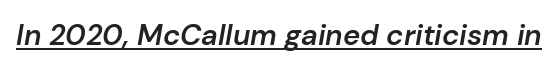
{"italic": "yes", "lean": "right", "slant_degrees": 10, "bold": "semi", "weight": "semibold", "width": "normal", "stroke_contrast": "low", "x_height": "medium", "monospaced": "no", "underline": "yes", "letter_spacing": "normal", "letter_spacing_em": 0.0, "glyph_px": 29}
